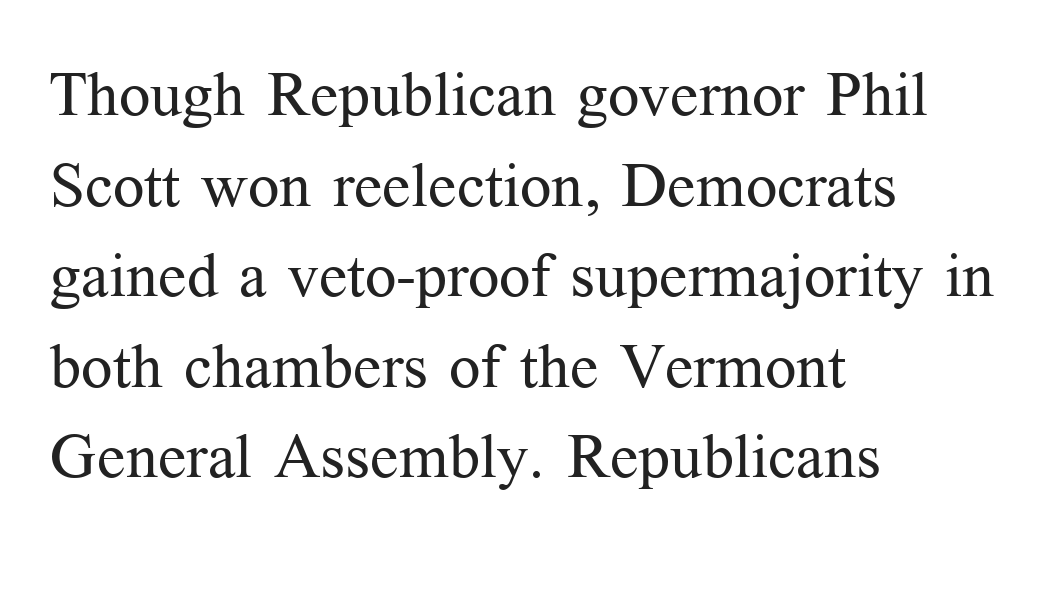
{"serif": "yes", "italic": "no", "bold": "no", "weight": "regular", "width": "normal", "stroke_contrast": "medium", "x_height": "medium", "monospaced": "no", "underline": "no", "align": "left", "line_spacing": "normal", "line_spacing_ratio": 1.46, "letter_spacing": "normal", "letter_spacing_em": 0.0, "glyph_px": 62}
